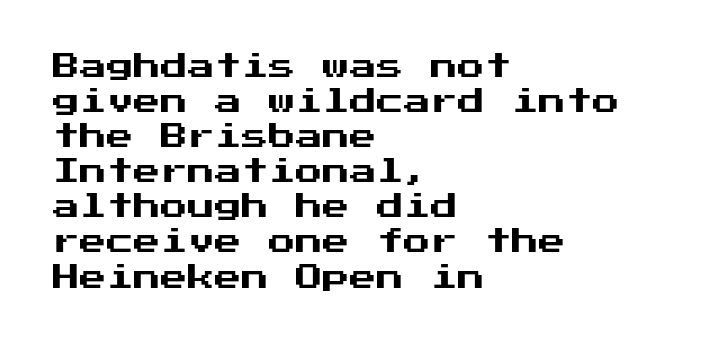
{"italic": "no", "underline": "no", "align": "left", "line_spacing": "normal", "line_spacing_ratio": 1.3, "letter_spacing": "normal", "letter_spacing_em": 0.0, "glyph_px": 27}
